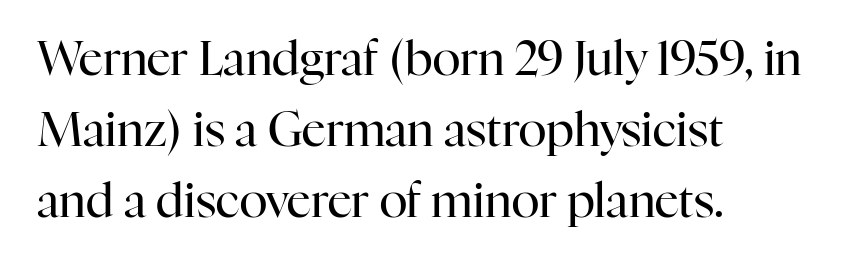
Q: Is the text bold? A: No.
Q: Is the text italic (slanted)? A: No, it is upright.
Q: Is the typeface a serif or a sans-serif typeface? A: Serif.
Q: Is the text underlined? A: No.
Q: How is the paragraph aligned? A: Left-aligned.
Q: Is the spacing between letters normal or unusually wide? A: Normal.
Q: Is the spacing between lines tight, normal or loose? A: Normal.
Q: Width (condensed, normal, or wide)? A: Normal.
Q: Stroke contrast? A: High.
Q: x-height? A: Medium.
Q: Monospaced? A: No.
